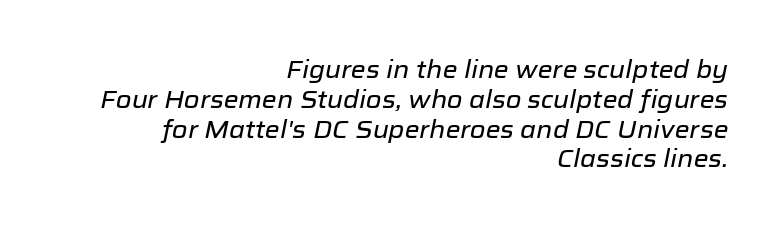
This sample uses an oblique cut, with every glyph tilted off the vertical. What stands out about the letter spacing? Nothing — it is the standard amount. Right-aligned paragraph, ragged on the left. Lines of text with bare space underneath.
